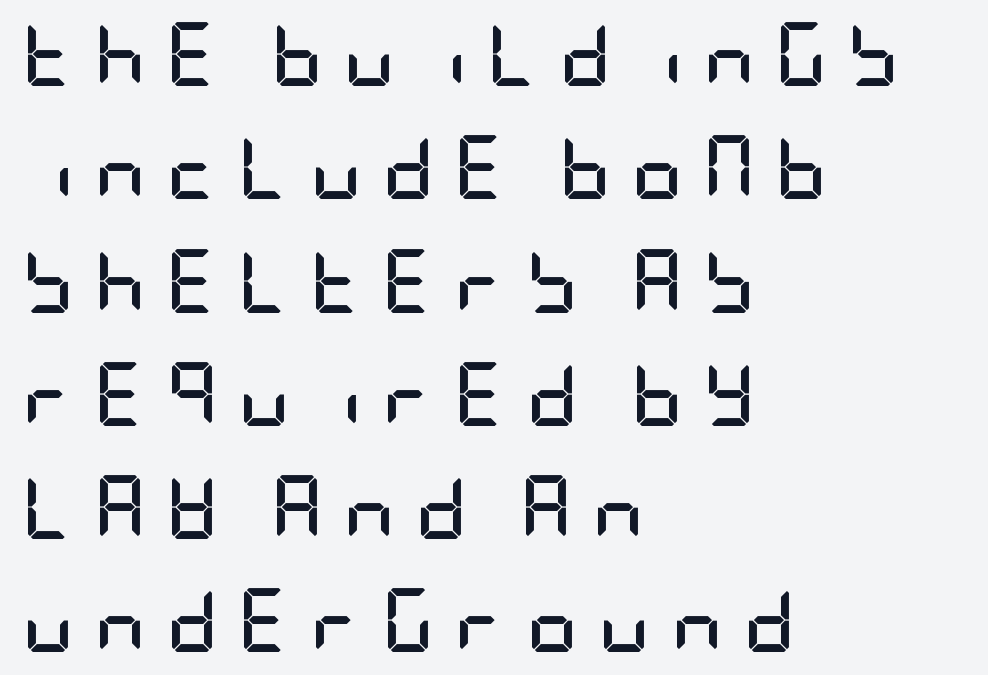
Q: Is the text bold? A: Yes.
Q: Is the text italic (slanted)? A: No, it is upright.
Q: Is the typeface a serif or a sans-serif typeface? A: Sans-serif.
Q: Is the text underlined? A: No.
Q: How is the paragraph aligned? A: Left-aligned.
Q: Is the spacing between letters normal or unusually wide? A: Unusually wide.
Q: Width (condensed, normal, or wide)? A: Condensed.
Q: Stroke contrast? A: Low.
Q: x-height? A: Large.
